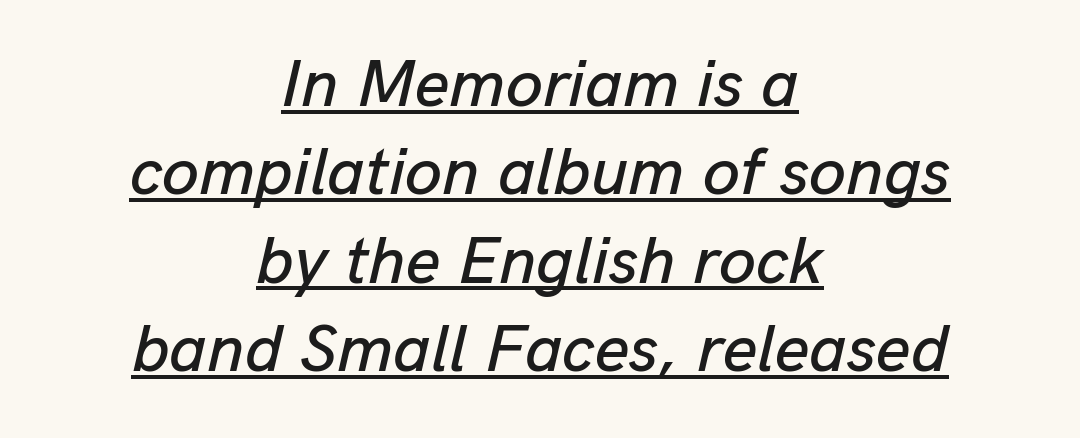
Character widths vary here, with narrow letters taking less room than wide ones. The rag falls on both sides of this text block equally. This sample keeps an unexceptional amount of space between lines. Every word sits above its own underline.
